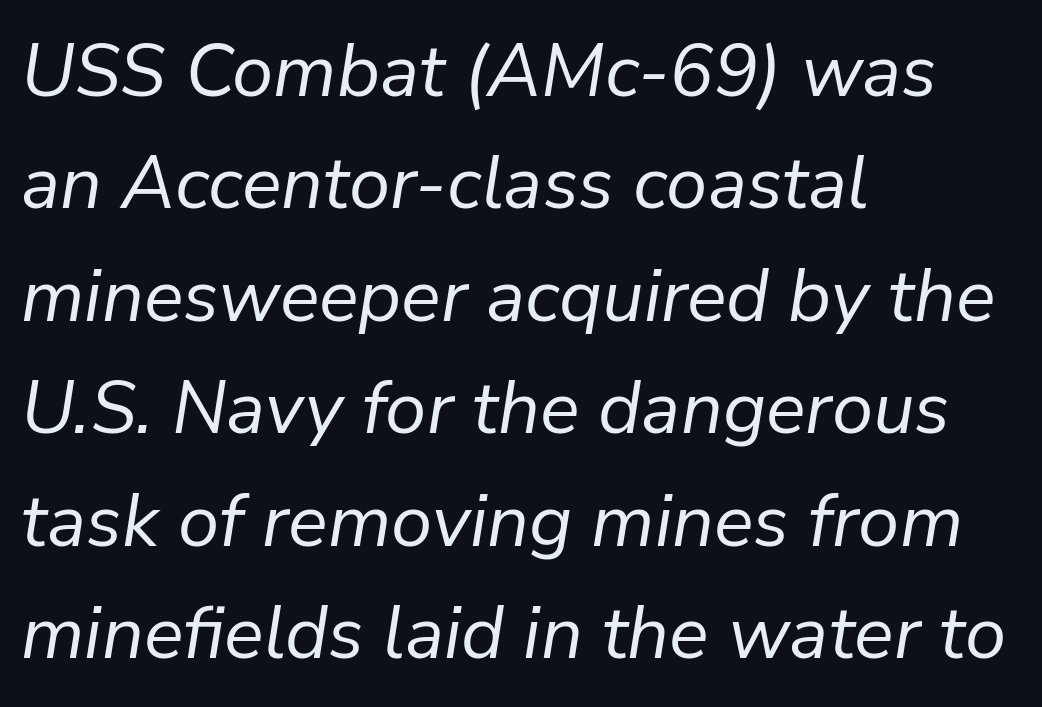
{"italic": "yes", "lean": "right", "slant_degrees": 9, "bold": "no", "weight": "regular", "width": "normal", "stroke_contrast": "low", "x_height": "medium", "monospaced": "no", "underline": "no", "align": "left", "line_spacing": "normal", "line_spacing_ratio": 1.52, "letter_spacing": "normal", "letter_spacing_em": 0.0, "glyph_px": 74}
